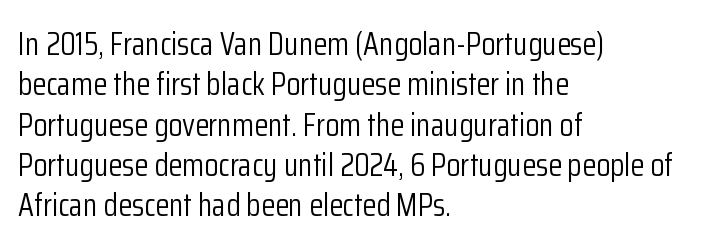
{"serif": "no", "italic": "no", "bold": "no", "weight": "light", "width": "condensed", "stroke_contrast": "low", "x_height": "medium", "monospaced": "no", "underline": "no", "align": "left", "line_spacing": "normal", "line_spacing_ratio": 1.26, "letter_spacing": "normal", "letter_spacing_em": 0.0, "glyph_px": 32}
